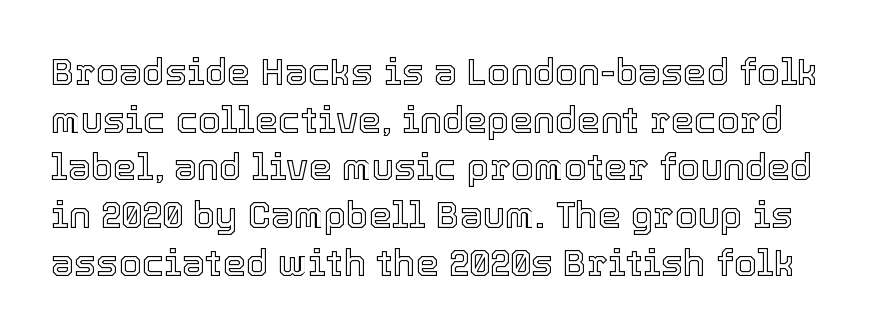
It's the straight-up-and-down kind of type. Each row of text sits above clean, open space. Line spacing here is normal. The passage shown is typed in a proportional face where columns would drift. Nobody touched the tracking dial on this one.
